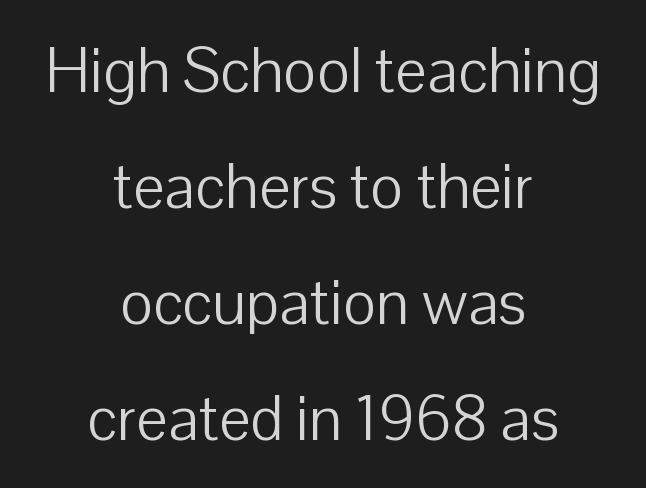
Q: Is the text bold? A: No.
Q: Is the text italic (slanted)? A: No, it is upright.
Q: Is the typeface a serif or a sans-serif typeface? A: Sans-serif.
Q: Is the text underlined? A: No.
Q: How is the paragraph aligned? A: Centered.
Q: Is the spacing between letters normal or unusually wide? A: Normal.
Q: Width (condensed, normal, or wide)? A: Normal.
Q: Stroke contrast? A: Low.
Q: x-height? A: Medium.
Q: Monospaced? A: No.
